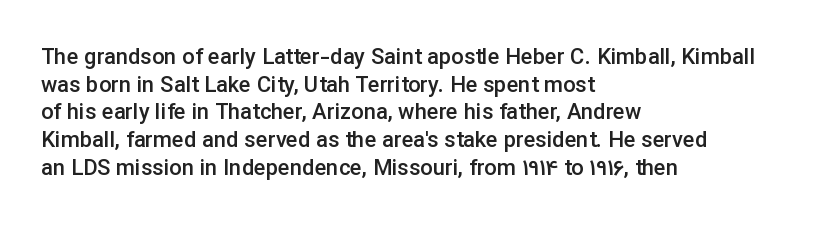
You can tell it's not italic because the verticals are truly vertical. Underlining? Definitely not there. Teacher's note: observe the even left margin — that is flush-left alignment. On the weight axis this lands at semibold, roughly 600.
